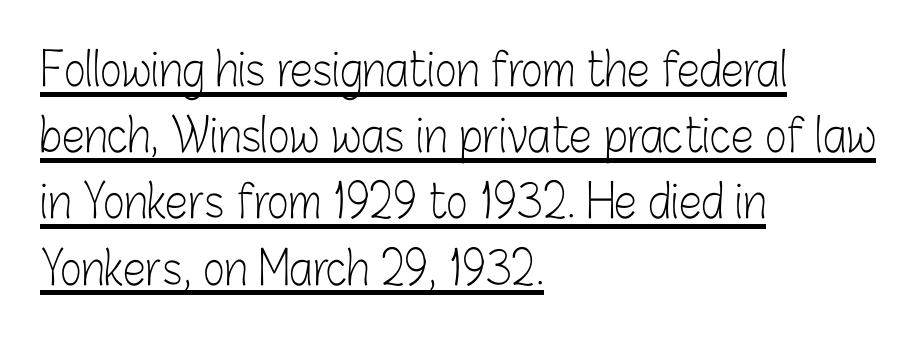
The image shows 46 px light, condensed sans-serif type, upright; set left-aligned, normal line spacing (1.44x), normal letter spacing, underlined; low stroke contrast and a medium x-height.
